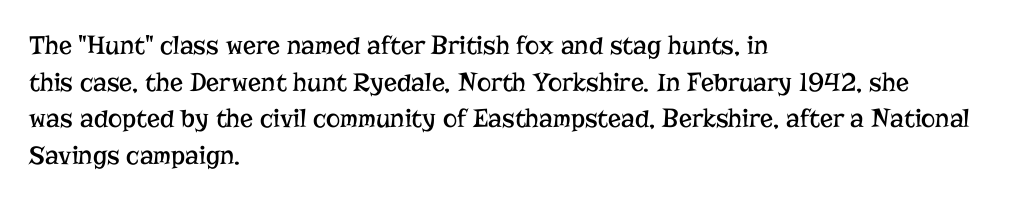
{"italic": "no", "bold": "no", "underline": "no", "align": "left", "line_spacing": "normal", "line_spacing_ratio": 1.36, "letter_spacing": "normal", "letter_spacing_em": 0.0, "glyph_px": 27}
